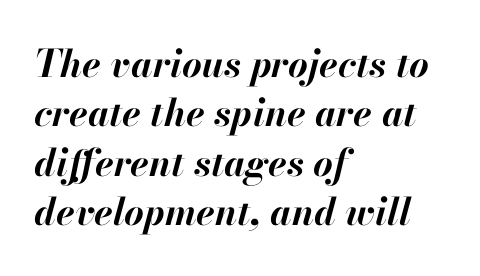
{"italic": "yes", "lean": "right", "slant_degrees": 13, "bold": "yes", "weight": "bold", "width": "normal", "stroke_contrast": "high", "x_height": "small", "monospaced": "no", "underline": "no", "align": "left", "line_spacing": "normal", "line_spacing_ratio": 1.3, "letter_spacing": "normal", "letter_spacing_em": 0.0, "glyph_px": 38}
